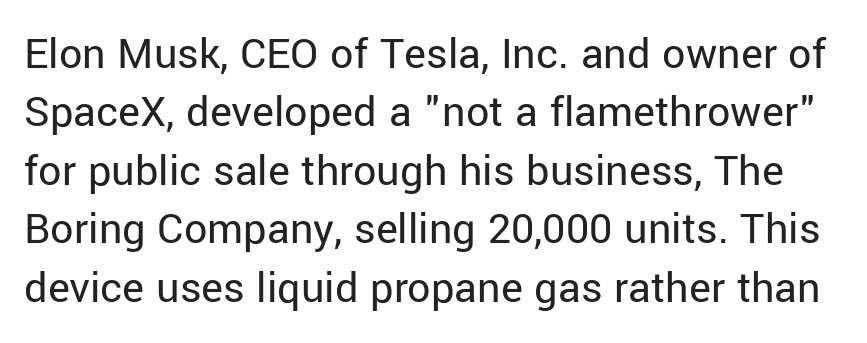
The image shows 46 px regular-weight sans-serif type, upright; set normal line spacing (1.27x), normal letter spacing, not underlined; low stroke contrast and a medium x-height.
